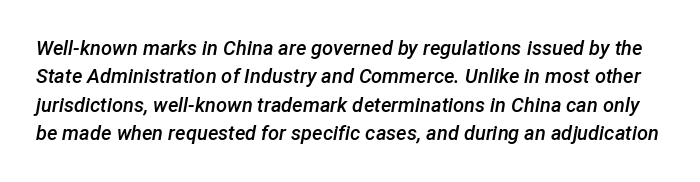
The image shows 20 px text type, italic (leaning right); set normal line spacing (1.42x), normal letter spacing, not underlined.
